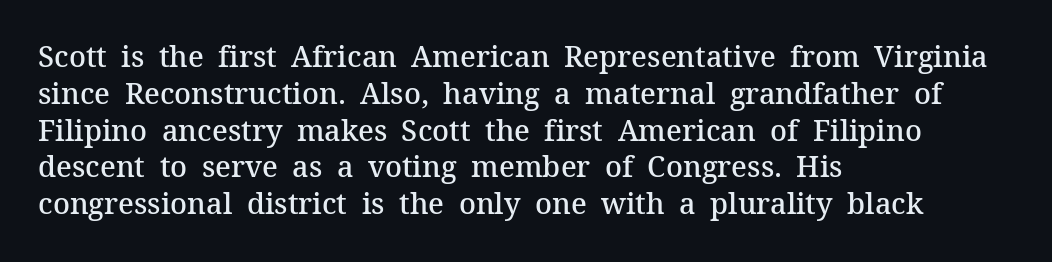
Q: Is the text bold? A: Semi-bold.
Q: Is the text italic (slanted)? A: No, it is upright.
Q: Is the typeface a serif or a sans-serif typeface? A: Serif.
Q: Is the text underlined? A: No.
Q: How is the paragraph aligned? A: Left-aligned.
Q: Is the spacing between letters normal or unusually wide? A: Normal.
Q: Is the spacing between lines tight, normal or loose? A: Normal.
Q: Width (condensed, normal, or wide)? A: Normal.
Q: Stroke contrast? A: Medium.
Q: x-height? A: Medium.
Q: Monospaced? A: No.
